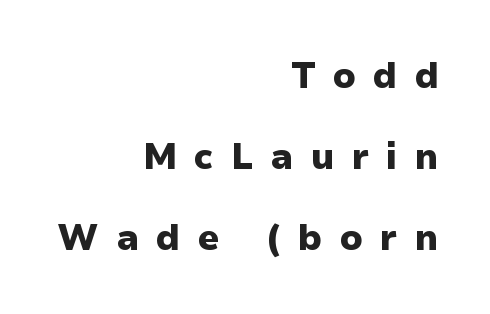
The image shows 36 px heavy sans-serif type, upright; set right-aligned, loose line spacing (2.25x), unusually wide letter spacing (+0.48 em), not underlined; low stroke contrast and a medium x-height.
